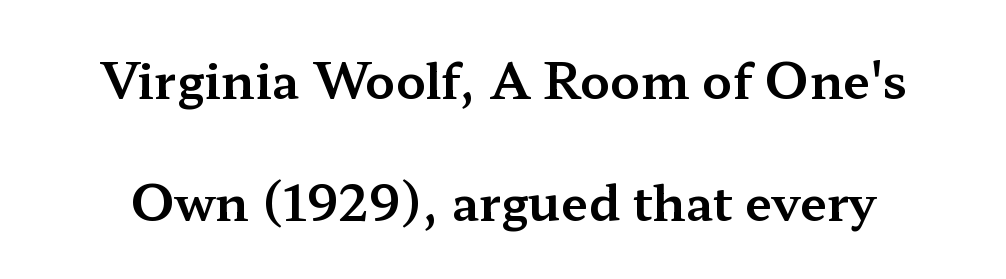
Q: Is the text italic (slanted)? A: No, it is upright.
Q: Is the typeface a serif or a sans-serif typeface? A: Serif.
Q: Is the text underlined? A: No.
Q: Is the spacing between letters normal or unusually wide? A: Normal.
Q: Is the spacing between lines tight, normal or loose? A: Loose.
Q: Width (condensed, normal, or wide)? A: Wide.
Q: Stroke contrast? A: Medium.
Q: x-height? A: Medium.
Q: Monospaced? A: No.
